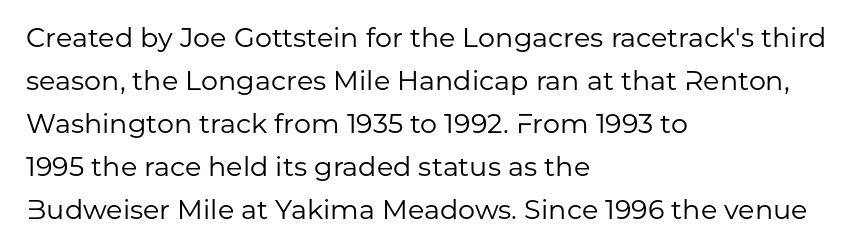
The image shows 27 px text type, upright; set left-aligned, normal line spacing (1.59x), normal letter spacing, not underlined.
